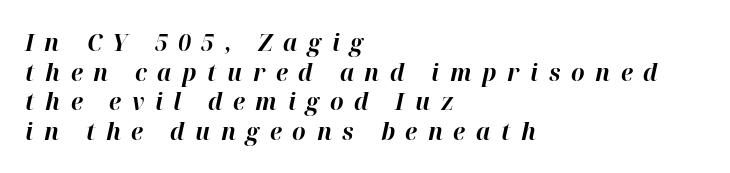
{"italic": "yes", "lean": "right", "slant_degrees": 12, "bold": "yes", "underline": "no", "align": "left", "line_spacing_ratio": 1.23, "letter_spacing": "wide", "letter_spacing_em": 0.44, "glyph_px": 24}
